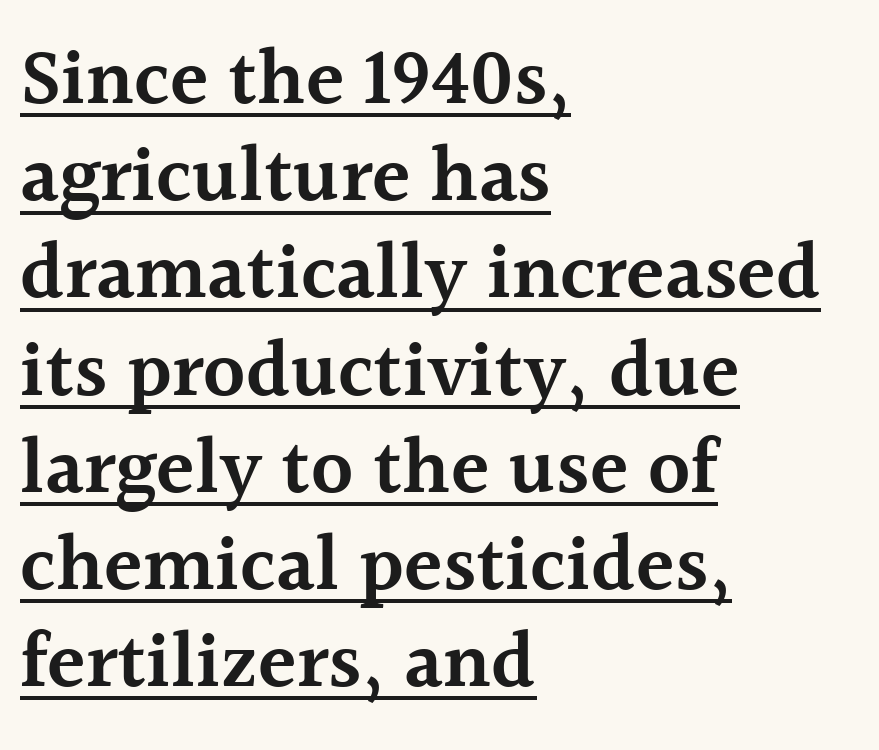
The image shows 79 px semibold serif type, upright; set left-aligned, line spacing 1.23x, normal letter spacing, underlined; a medium x-height.
